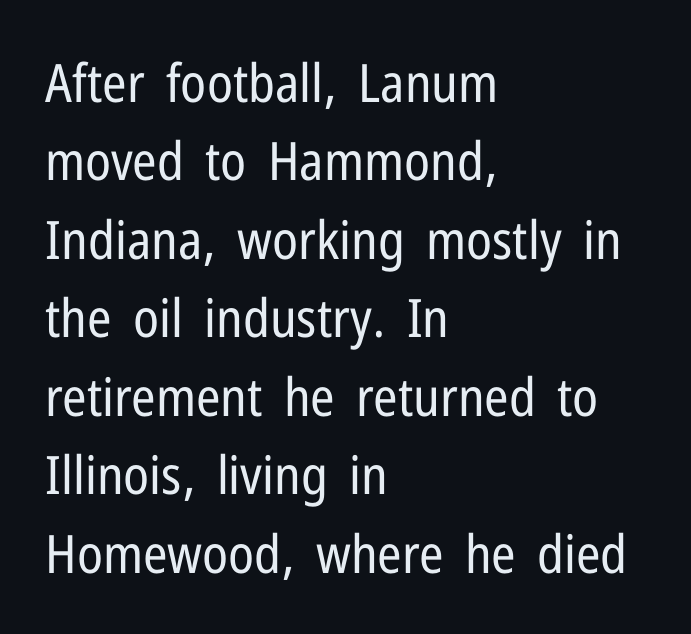
{"serif": "no", "italic": "no", "bold": "no", "weight": "regular", "width": "condensed", "stroke_contrast": "low", "x_height": "medium", "monospaced": "no", "underline": "no", "align": "left", "line_spacing": "normal", "line_spacing_ratio": 1.48, "letter_spacing": "normal", "letter_spacing_em": 0.0, "glyph_px": 53}
